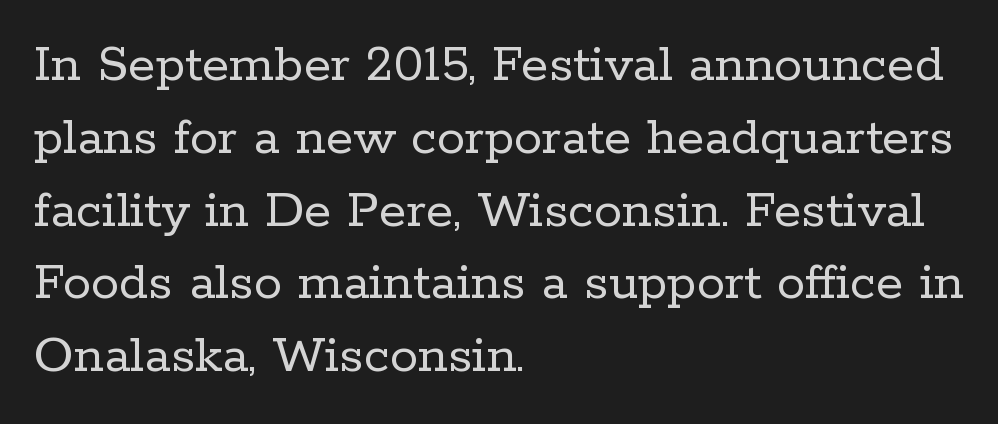
Q: Is the text bold? A: No.
Q: Is the text italic (slanted)? A: No, it is upright.
Q: Is the typeface a serif or a sans-serif typeface? A: Serif.
Q: Is the text underlined? A: No.
Q: How is the paragraph aligned? A: Left-aligned.
Q: Is the spacing between letters normal or unusually wide? A: Normal.
Q: Is the spacing between lines tight, normal or loose? A: Normal.
Q: Width (condensed, normal, or wide)? A: Normal.
Q: Stroke contrast? A: Low.
Q: x-height? A: Medium.
Q: Monospaced? A: No.
